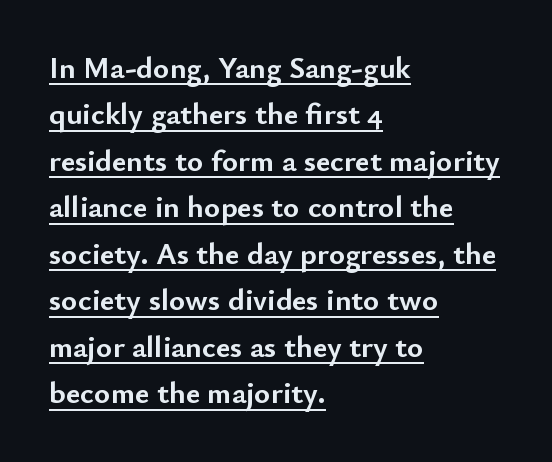
Standard letterfit; no display-style spreading of the glyphs. Weight check: bold — yes, fully. This is underlined copy, the kind a proofreader might mark for attention. The rendering shows plain stroke endings on the letterforms — a sans-serif design. These lines are rendered in a variable-pitch font. Leading: standard.
